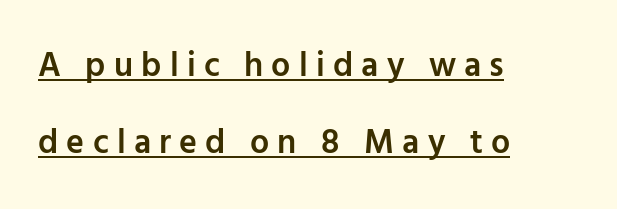
The image shows 34 px semibold sans-serif type, upright; set left-aligned, loose line spacing (2.26x), unusually wide letter spacing (+0.24 em), underlined; low stroke contrast and a medium x-height.
